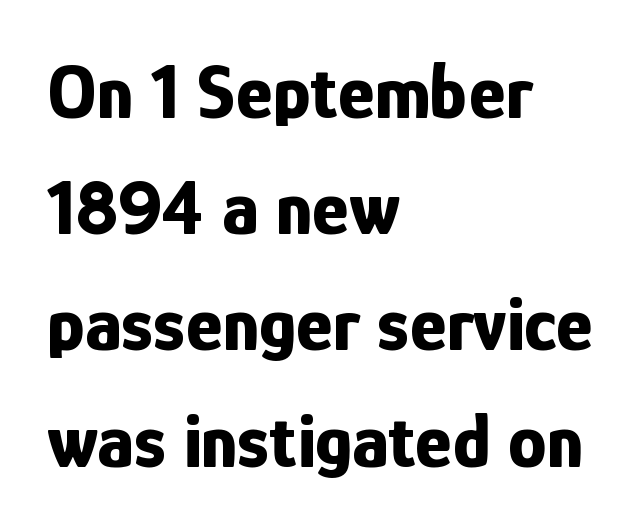
The image shows 78 px bold, condensed sans-serif type, upright; set left-aligned, normal line spacing (1.49x), normal letter spacing, not underlined; low stroke contrast and a medium x-height.
